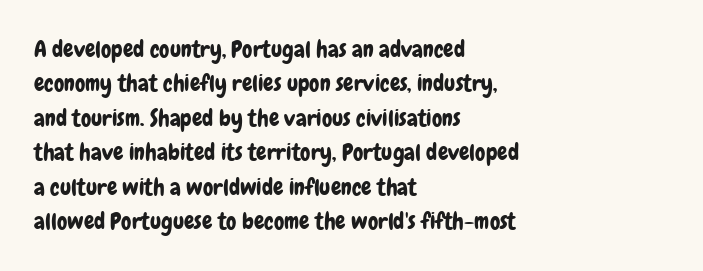
Q: Is the text italic (slanted)? A: No, it is upright.
Q: Is the text underlined? A: No.
Q: How is the paragraph aligned? A: Left-aligned.
Q: Is the spacing between letters normal or unusually wide? A: Normal.
Q: Is the spacing between lines tight, normal or loose? A: Normal.
